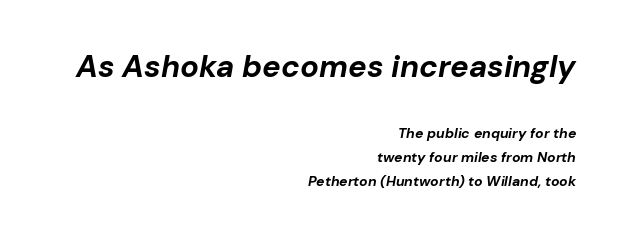
You'd pick this weight for a headline — it's a proper bold. Glyph-to-glyph distance matches everyday printed text. Descenders hang freely into open space. These two chunks differ in scale, with the top chunk taking the larger measure. Layout note: lines flush right. Do the characters align in a grid? No, the font is proportional.
